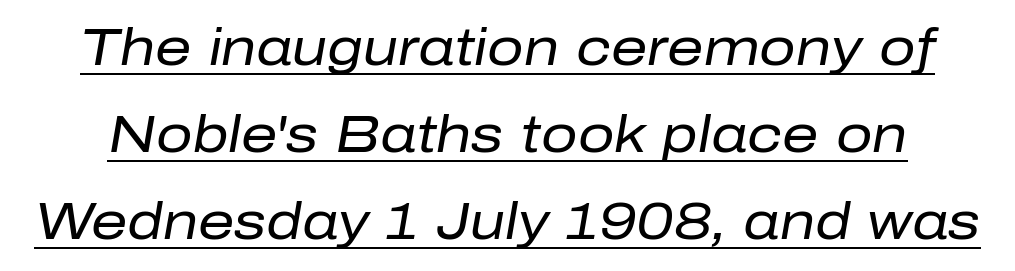
The image shows 51 px regular-weight type, italic (leaning right); set line spacing 1.71x, normal letter spacing, underlined; low stroke contrast and a medium x-height.
